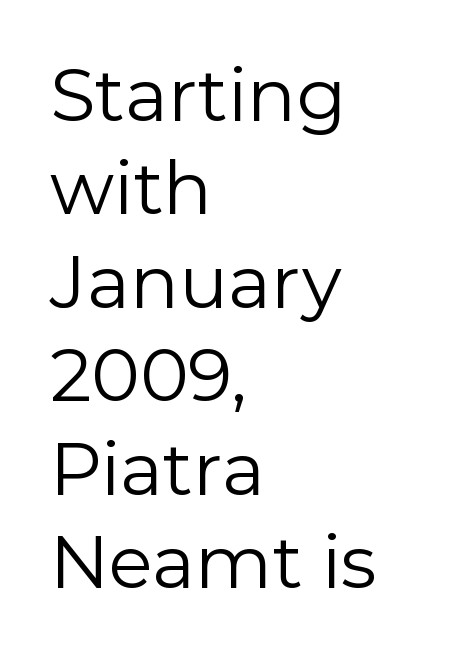
Notice how the passage keeps a crisp vertical edge on the left only. The rendering uses natural spacing where letterforms have individual widths. Unmarked baselines from the first word to the last. Ordinary non-slanted type is in use. A typesetter would call this zero additional tracking. Baseline-to-baseline distance is the conventional proportion of letter height.
